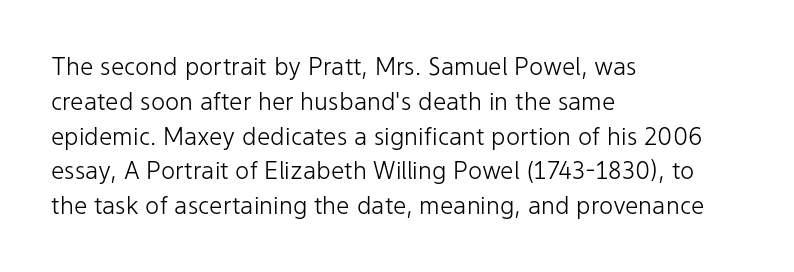
The image shows 24 px text type, upright; set left-aligned, normal line spacing (1.45x), normal letter spacing, not underlined.
